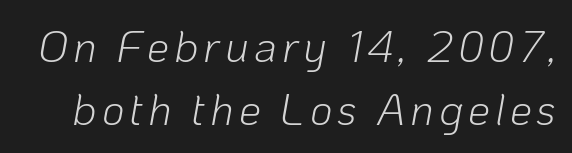
This sample has the flowing, uneven cadence of proportional lettering. The zone under the glyphs is completely vacant. Line spacing here is normal. The passage shown leans; its letterforms are oblique. No chunkiness to these letters — they're not bold.
